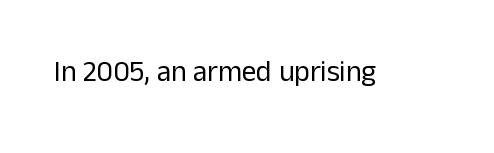
Does the lettering tilt? It doesn't — this is upright. Here the designer chose a conventional face with non-uniform glyph widths. Unmarked baselines from the first word to the last. Look at the tracking — it's just the regular setting, nothing added.
